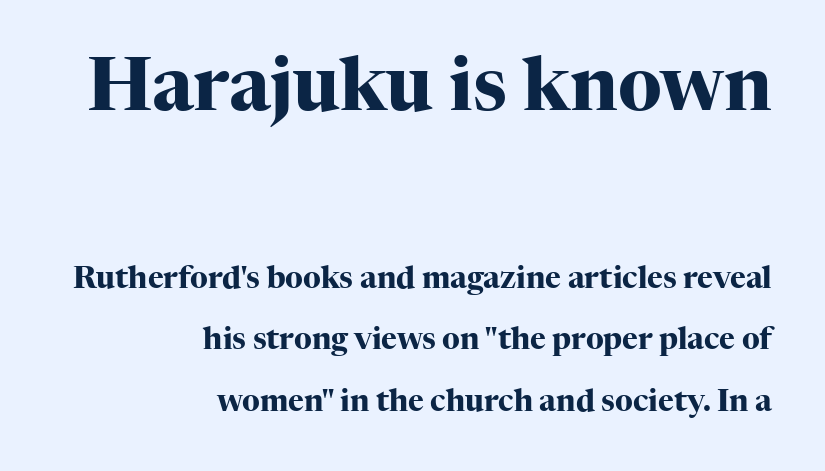
{"serif": "yes", "italic": "no", "bold": "yes", "weight": "heavy", "width": "normal", "stroke_contrast": "high", "x_height": "medium", "monospaced": "no", "underline": "no", "align": "right", "line_spacing": "loose", "line_spacing_ratio": 2.05, "letter_spacing": "normal", "letter_spacing_em": 0.0, "larger_block": "first", "size_ratio": 2.47, "glyph_px": 74}
